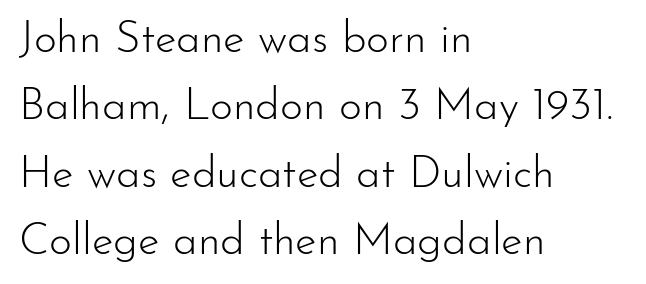
Q: Is the text bold? A: No.
Q: Is the text italic (slanted)? A: No, it is upright.
Q: Is the typeface a serif or a sans-serif typeface? A: Sans-serif.
Q: Is the text underlined? A: No.
Q: How is the paragraph aligned? A: Left-aligned.
Q: Is the spacing between letters normal or unusually wide? A: Normal.
Q: Is the spacing between lines tight, normal or loose? A: Normal.
Q: Width (condensed, normal, or wide)? A: Normal.
Q: Stroke contrast? A: Low.
Q: x-height? A: Small.
Q: Monospaced? A: No.
